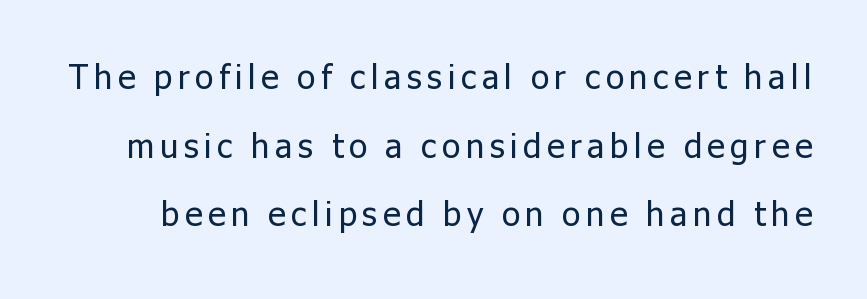
{"serif": "no", "italic": "no", "bold": "no", "weight": "regular", "width": "normal", "stroke_contrast": "low", "x_height": "medium", "monospaced": "no", "underline": "no", "line_spacing": "loose", "line_spacing_ratio": 2.08, "glyph_px": 33}
